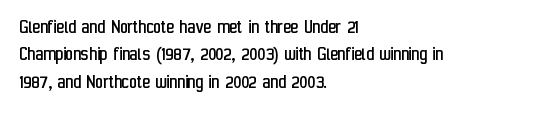
The image shows 21 px text type, upright; set left-aligned, normal line spacing (1.3x), normal letter spacing, not underlined.
